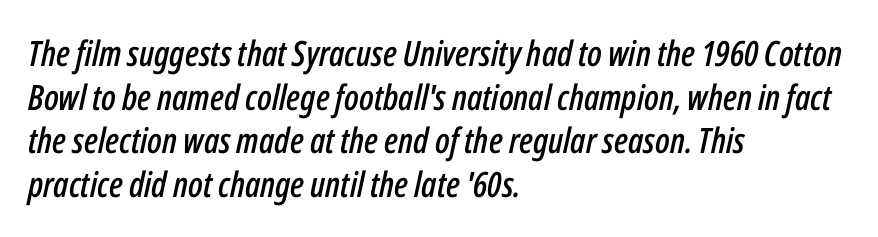
The image shows 35 px condensed type, italic (leaning right); set left-aligned, normal line spacing (1.25x), normal letter spacing, not underlined; low stroke contrast and a medium x-height.
